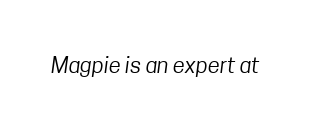
{"bold": "no", "underline": "no", "letter_spacing": "normal", "letter_spacing_em": 0.0, "glyph_px": 22}
